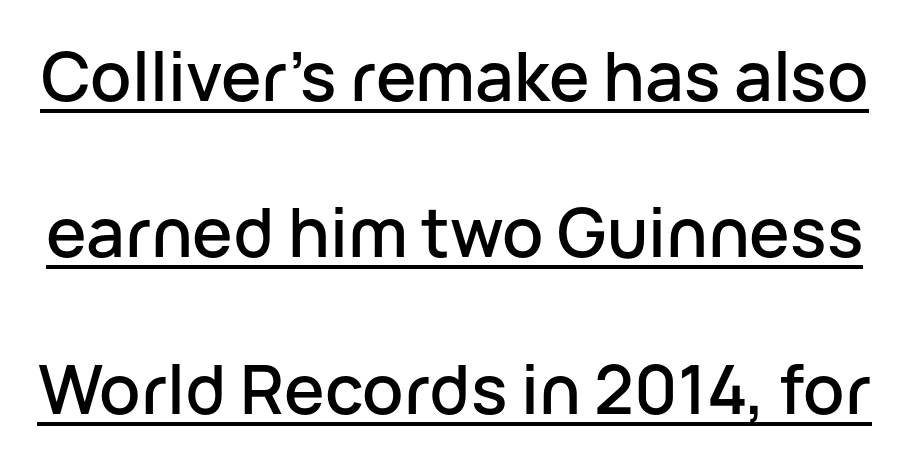
The image shows 68 px sans-serif type, upright; set loose line spacing (2.3x), normal letter spacing, underlined; low stroke contrast and a medium x-height.
